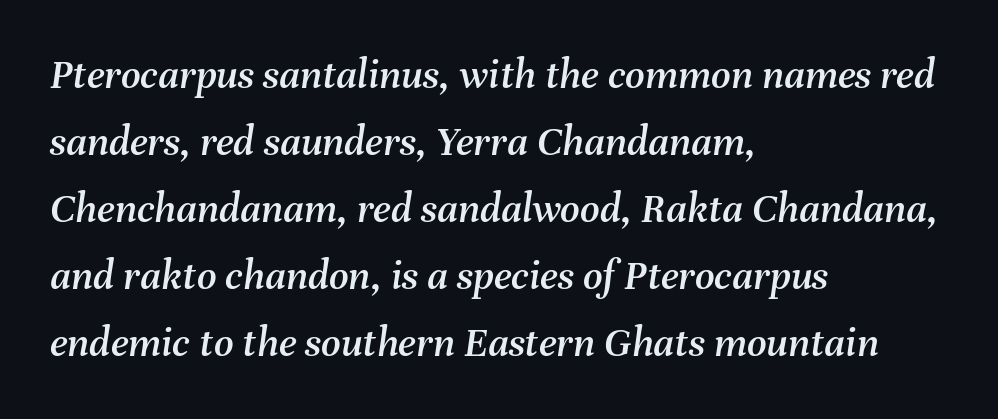
Varying glyph widths throughout — classic text-font behaviour. Nothing unusual about the tracking: characters are spaced as the font intends. Successive baselines arrive at the customary interval. Horizontal alignment here is leftward, the default for most running prose.
